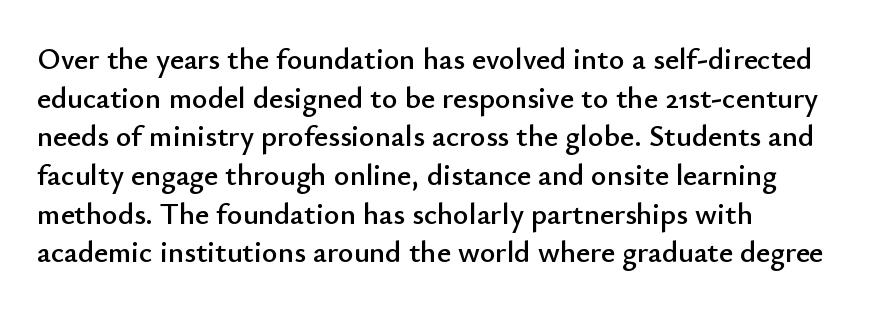
The image shows 30 px sans-serif type, upright; set left-aligned, normal line spacing (1.29x), normal letter spacing, not underlined; low stroke contrast and a small x-height.
